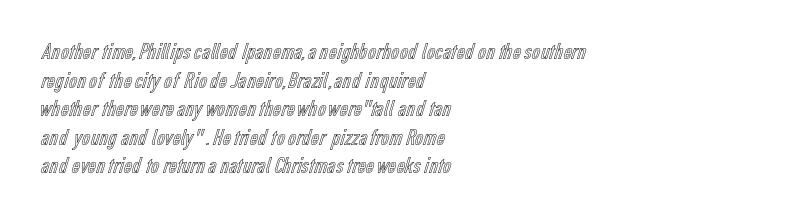
Each line starts at the same left margin while the right side varies. This sample uses plain, unmodified letter spacing. Only glyphs here, with clear space below each row.
